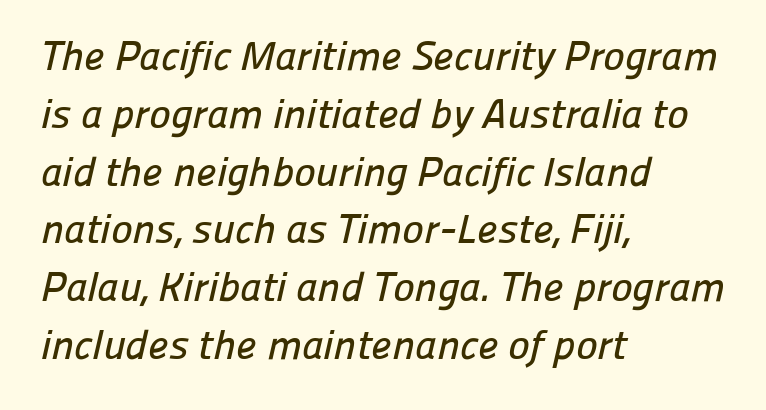
Q: Is the typeface a serif or a sans-serif typeface? A: Sans-serif.
Q: Is the text underlined? A: No.
Q: How is the paragraph aligned? A: Left-aligned.
Q: Is the spacing between letters normal or unusually wide? A: Normal.
Q: Is the spacing between lines tight, normal or loose? A: Normal.
Q: Width (condensed, normal, or wide)? A: Normal.
Q: Stroke contrast? A: Low.
Q: x-height? A: Medium.
Q: Monospaced? A: No.
